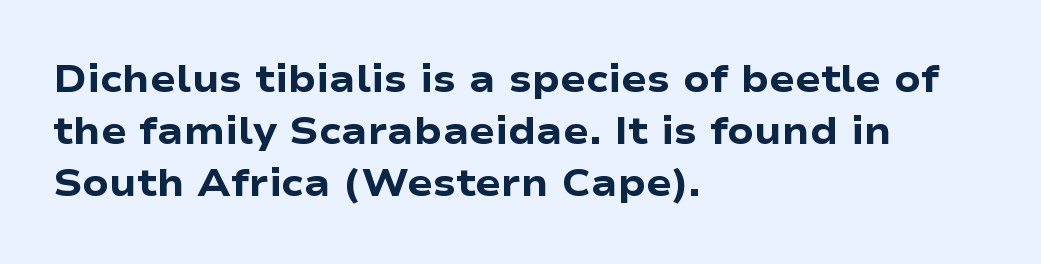
{"serif": "no", "italic": "no", "bold": "yes", "weight": "heavy", "width": "wide", "stroke_contrast": "low", "x_height": "medium", "monospaced": "no", "underline": "no", "align": "left", "line_spacing": "normal", "line_spacing_ratio": 1.37, "letter_spacing": "normal", "letter_spacing_em": 0.0, "glyph_px": 38}
